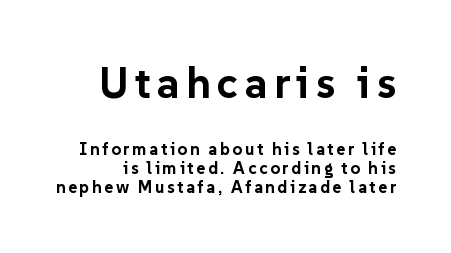
Q: Is the text bold? A: Yes.
Q: Is the text italic (slanted)? A: No, it is upright.
Q: Is the typeface a serif or a sans-serif typeface? A: Sans-serif.
Q: Is the text underlined? A: No.
Q: Is the spacing between lines tight, normal or loose? A: Tight.
Q: Which block of text is set in a larger size, the first (top) or the second (bottom)? A: The first (top) one.
Q: Width (condensed, normal, or wide)? A: Normal.
Q: Stroke contrast? A: Low.
Q: x-height? A: Medium.
Q: Monospaced? A: No.
